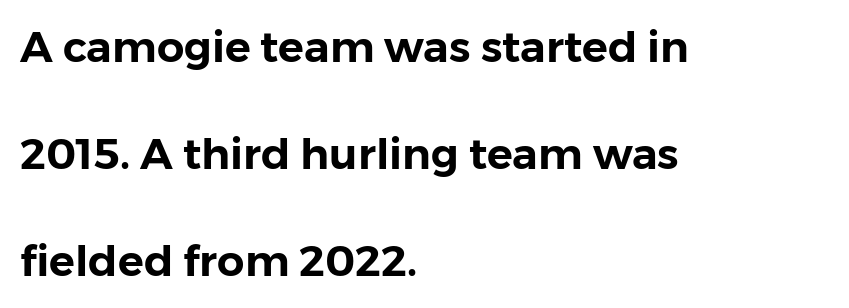
Spacing between characters is what you'd get straight out of the box. The lettering holds an erect, upright posture throughout. Casual observation: everything's shoved over to the left. Spacing verdict: proportional, widths tailored to each character. Grotesque or geometric, the face here clearly has no serifs.
